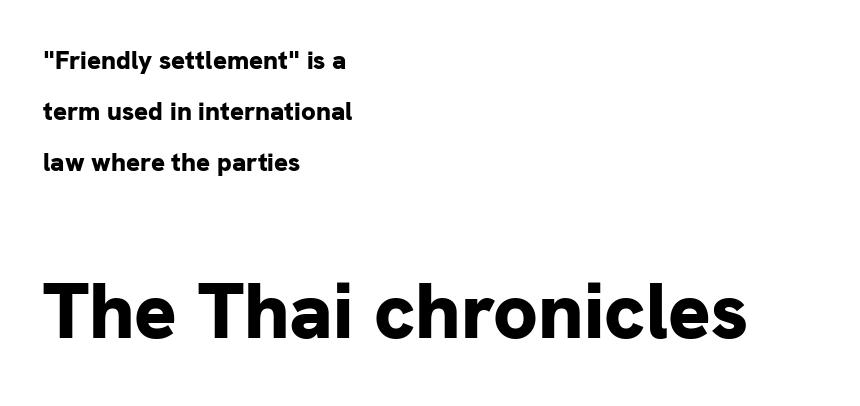
Characters follow at the spacing the type designer built in. Leftover space on each line is placed entirely after the last word. The passage shown is not underscored anywhere. The axis of the letterforms is exactly vertical. These lines carry a lot of weight — the face is fully bold.
